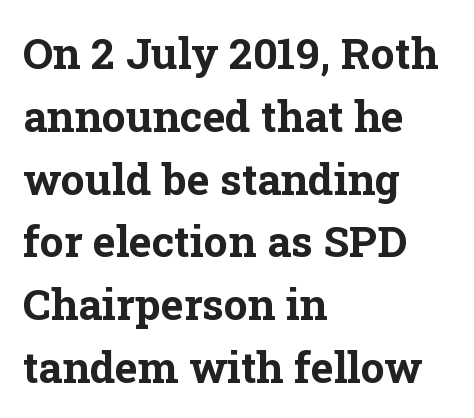
The lines in this sample share a left origin and differ only in where they stop. Look at the bottom of the vertical strokes: they flare into serifs here. Do the characters align in a grid? No, the font is proportional. This rendering leaves character spacing at its baseline value.
